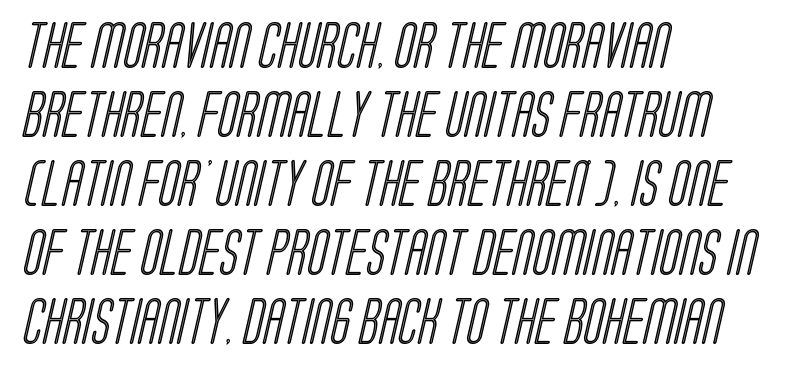
The lines are quadded left. Characters follow at the spacing the type designer built in. Decoration check: the copy has no underline. Each letter keeps its own natural width here, so spacing adapts to shape. The vertical gap from one line to the next is medium.
